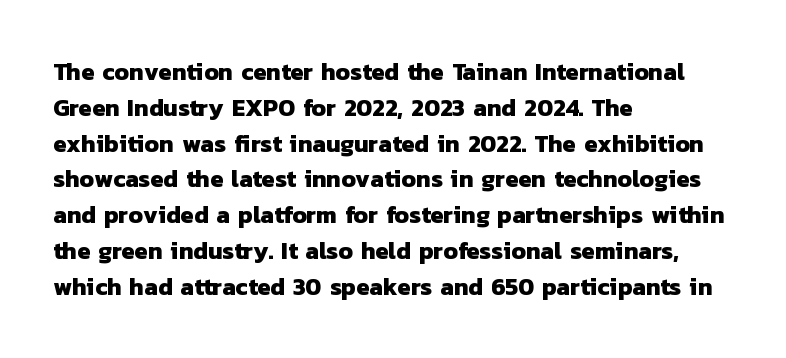
The image shows 24 px bold type; set left-aligned, normal line spacing (1.49x), normal letter spacing, not underlined.
